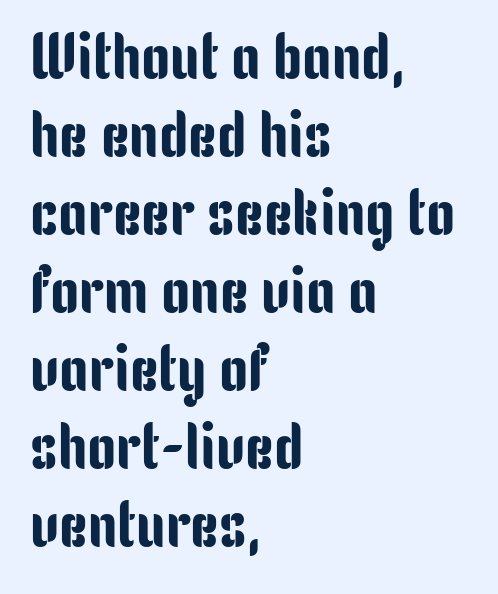
The baseline area is clear. This rendering employs a face without finishing strokes, i.e., a sans-serif. Character widths vary here, with narrow letters taking less room than wide ones. Does the lettering tilt? It doesn't — this is upright. Words appear dense and cohesive because spacing is normal.
